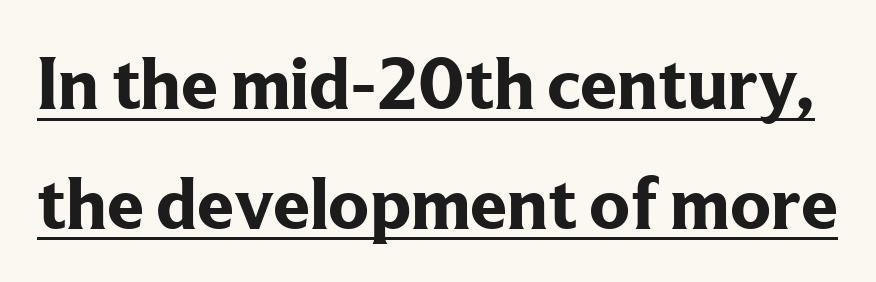
The image shows 74 px bold serif type, upright; set normal line spacing (1.62x), normal letter spacing, underlined; low stroke contrast and a medium x-height.
